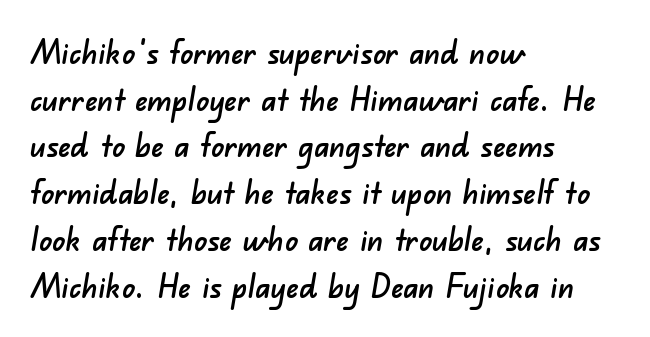
The face used here is rendered with its standard letterfit. The ragged edge is on the right, which tells us the setting is flush left. The baseline area is clear. Rows of type keep a routine distance in the vertical direction. Character widths vary here, with narrow letters taking less room than wide ones. No feet cap the strokes, marking this as sans-serif type.
